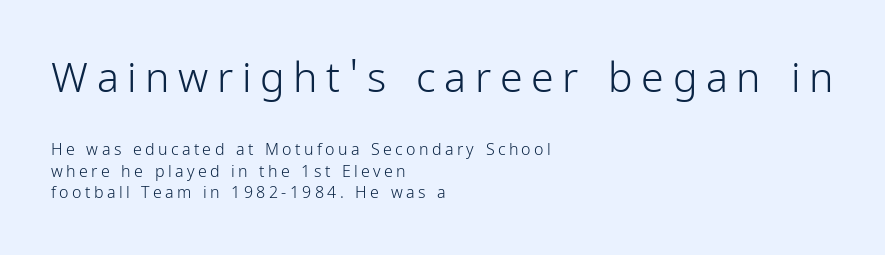
Scale decreases going downward across the two blocks. A typesetter would call this heavily tracked-out type. Varying glyph widths throughout — classic text-font behaviour. If you measured baseline to baseline, you'd find a middling distance.
